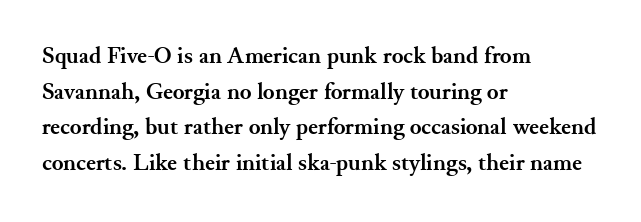
Its strokes are broad and dark, the hallmark of bold type. Short and long lines alike share a common starting point at left. Reading down the column, the eye jumps a familiar distance to each next line. Bare-footed words on every line.
